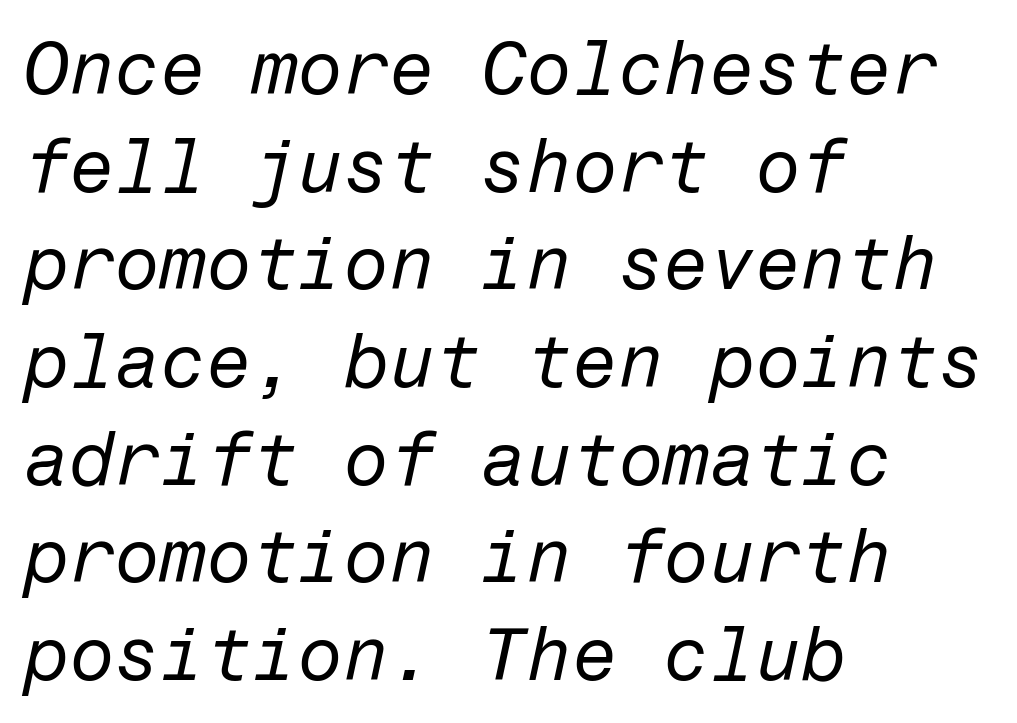
Q: Is the text bold? A: No.
Q: Is the text italic (slanted)? A: Yes, it leans right by about 12 degrees.
Q: Is the text underlined? A: No.
Q: How is the paragraph aligned? A: Left-aligned.
Q: Is the spacing between letters normal or unusually wide? A: Normal.
Q: Is the spacing between lines tight, normal or loose? A: Normal.
Q: Width (condensed, normal, or wide)? A: Normal.
Q: Stroke contrast? A: Low.
Q: x-height? A: Medium.
